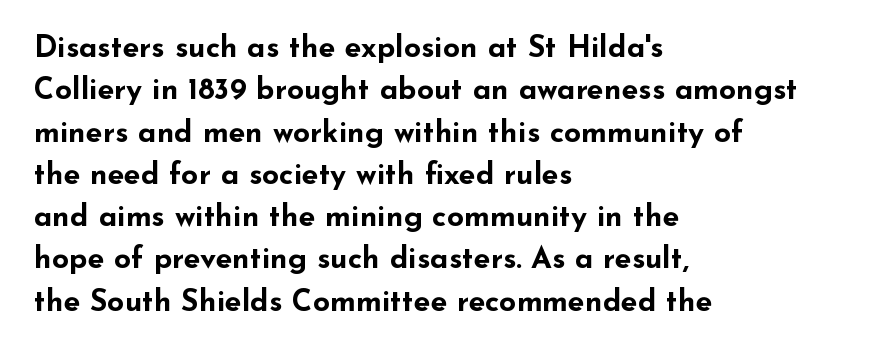
The rendering uses natural spacing where letterforms have individual widths. You can tell it's not italic because the verticals are truly vertical. Descenders hang freely into open space. The passage is arranged the way most books set body copy — flush left.
